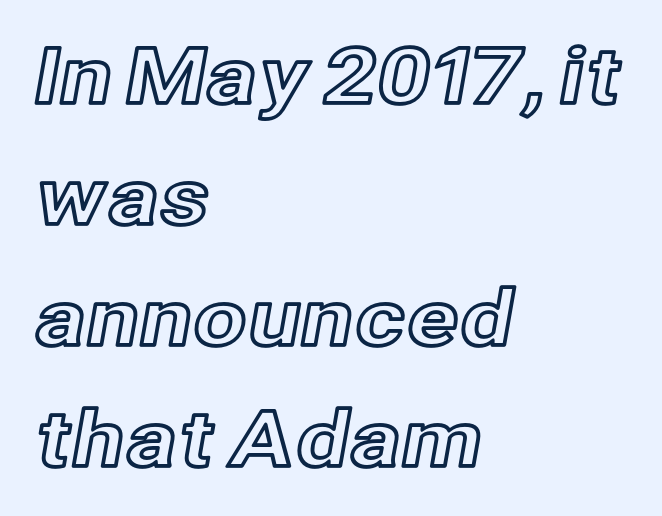
This sample uses plain, unmodified letter spacing. The rendering uses natural spacing where letterforms have individual widths. The zone under the glyphs is completely vacant. Line starts are locked; line ends wander. Successive baselines arrive at the customary interval.
